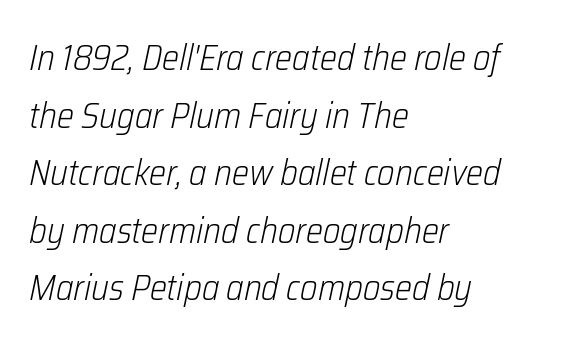
{"italic": "yes", "lean": "right", "slant_degrees": 12, "bold": "no", "weight": "light", "width": "condensed", "stroke_contrast": "low", "x_height": "medium", "monospaced": "no", "underline": "no", "align": "left", "line_spacing": "normal", "line_spacing_ratio": 1.6, "letter_spacing": "normal", "letter_spacing_em": 0.0, "glyph_px": 36}
